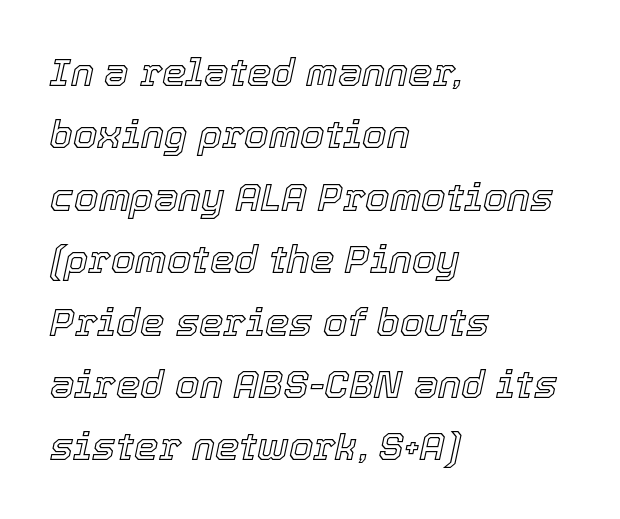
{"italic": "yes", "lean": "right", "slant_degrees": 12, "width": "normal", "x_height": "medium", "monospaced": "no", "underline": "no", "align": "left", "line_spacing": "normal", "line_spacing_ratio": 1.6, "letter_spacing": "normal", "letter_spacing_em": 0.0, "glyph_px": 39}
